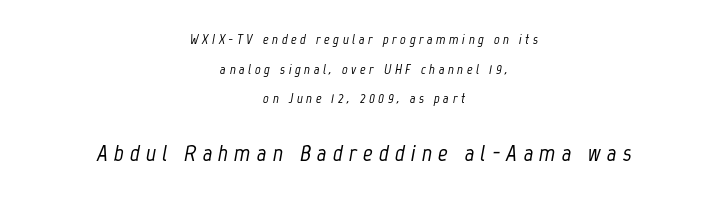
The image shows 24 px text type, italic (leaning right); set centered, loose line spacing (2.12x), unusually wide letter spacing (+0.25 em), not underlined; the second (bottom) block is 1.71x larger.
